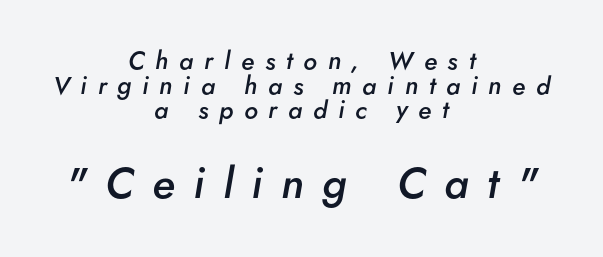
{"italic": "yes", "lean": "right", "slant_degrees": 5, "bold": "semi", "weight": "semibold", "width": "normal", "stroke_contrast": "low", "x_height": "small", "monospaced": "no", "underline": "no", "align": "center", "line_spacing": "tight", "line_spacing_ratio": 0.99, "letter_spacing": "wide", "letter_spacing_em": 0.43, "larger_block": "second", "size_ratio": 1.72, "glyph_px": 43}
